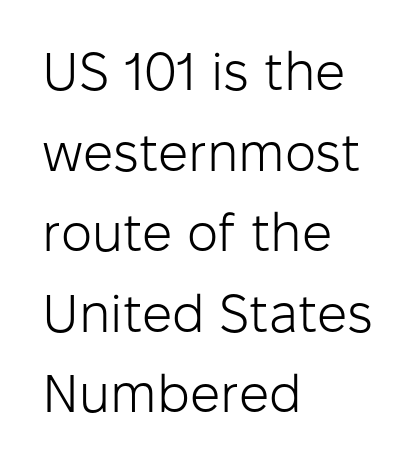
Q: Is the text bold? A: No.
Q: Is the text italic (slanted)? A: No, it is upright.
Q: Is the typeface a serif or a sans-serif typeface? A: Sans-serif.
Q: Is the text underlined? A: No.
Q: How is the paragraph aligned? A: Left-aligned.
Q: Is the spacing between letters normal or unusually wide? A: Normal.
Q: Is the spacing between lines tight, normal or loose? A: Normal.
Q: Width (condensed, normal, or wide)? A: Normal.
Q: Stroke contrast? A: Low.
Q: x-height? A: Medium.
Q: Monospaced? A: No.
